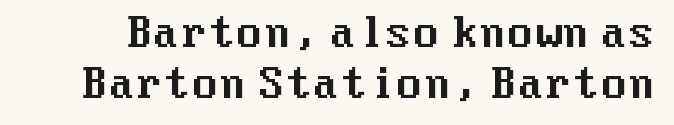
Bare-footed words on every line. In terms of letterspacing, this is plain default setting. Leading matches the norm, producing a regular column. A roman cut, with each character standing at attention.
